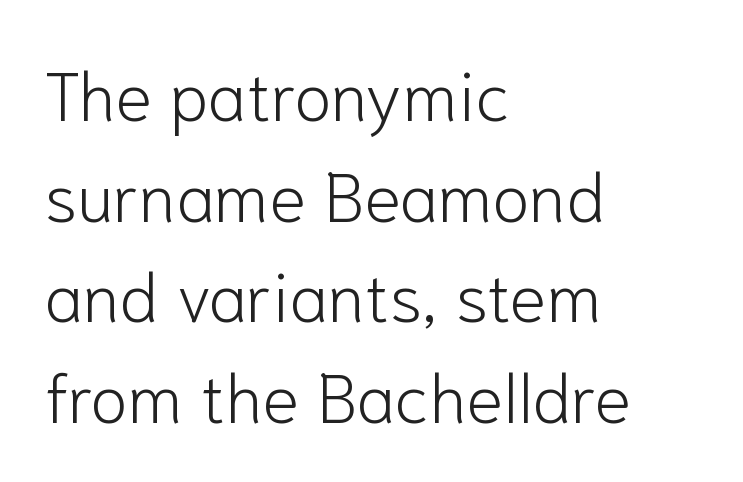
The image shows 69 px light sans-serif type, upright; set left-aligned, normal line spacing (1.46x), normal letter spacing, not underlined; low stroke contrast and a medium x-height.
